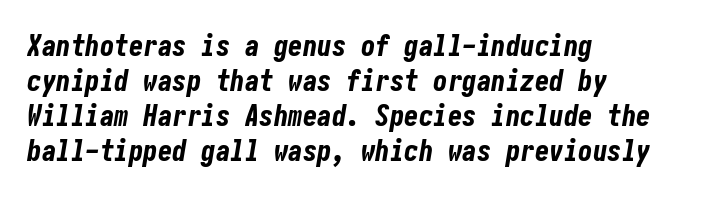
Spacing between characters is what you'd get straight out of the box. Underline: absent. The text block is weighted toward the left margin, trailing off unevenly rightward. These lines carry a lot of weight — the face is fully bold. Posture: slanted.
